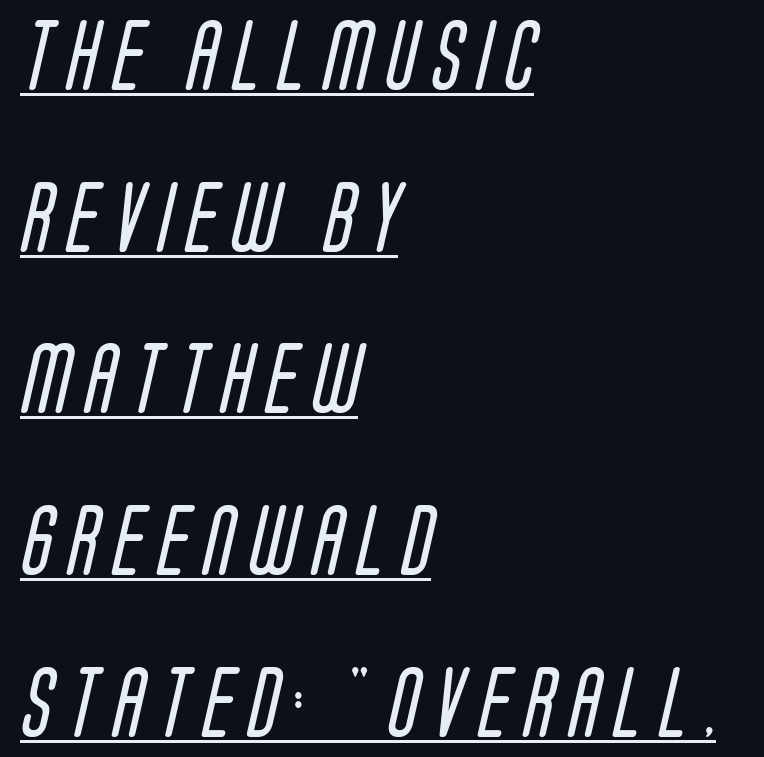
{"serif": "no", "bold": "no", "weight": "regular", "width": "condensed", "stroke_contrast": "low", "x_height": "large", "monospaced": "no", "underline": "yes", "align": "left", "line_spacing": "loose", "line_spacing_ratio": 2.31, "letter_spacing": "wide", "letter_spacing_em": 0.22, "glyph_px": 70}
